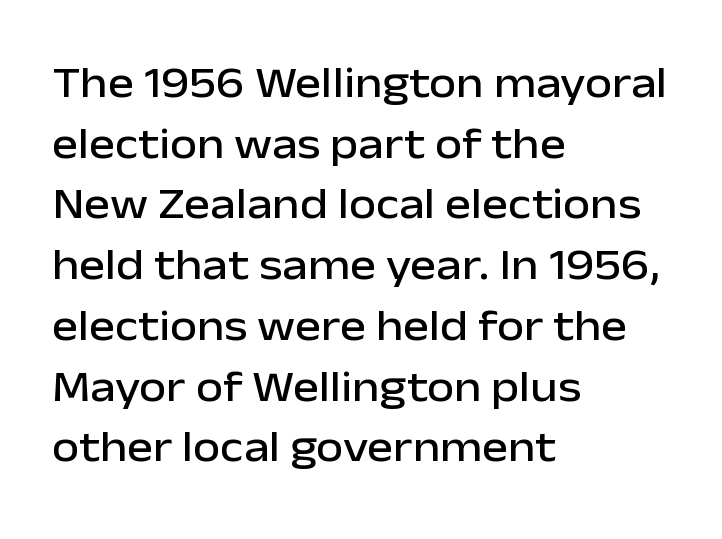
Leading matches the norm, producing a regular column. Every character sits straight up, as roman type does. The characters display no serif detailing; their extremities are plain. Underlining? Definitely not there.
